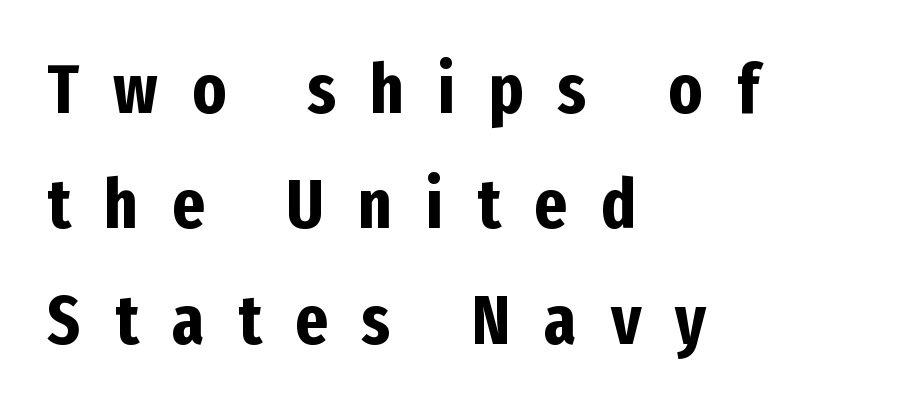
{"serif": "no", "italic": "no", "bold": "yes", "weight": "bold", "width": "condensed", "stroke_contrast": "low", "x_height": "medium", "monospaced": "no", "underline": "no", "align": "left", "line_spacing": "normal", "line_spacing_ratio": 1.65, "letter_spacing": "wide", "letter_spacing_em": 0.49, "glyph_px": 70}
